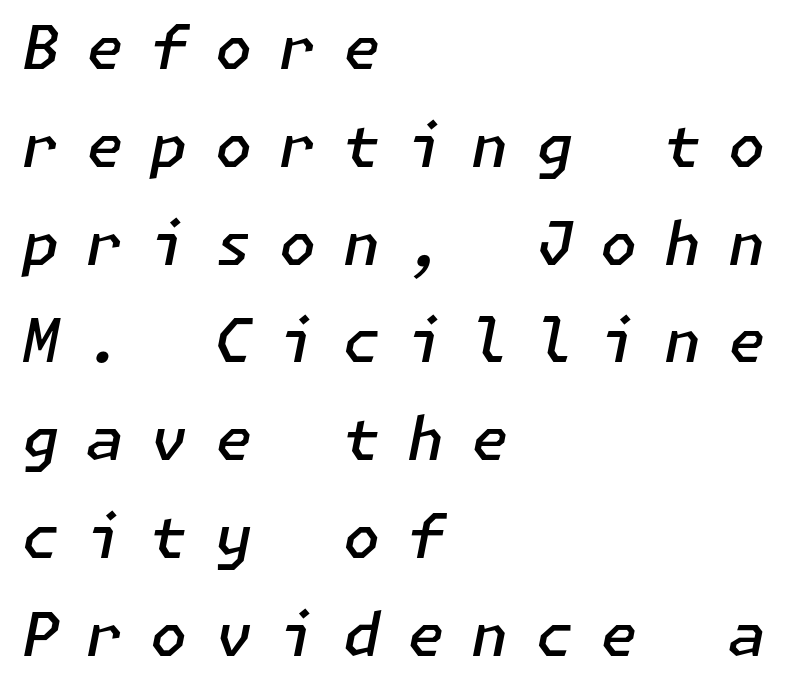
The characters look somewhat weighty, a semibold short of true bold. You can tell it's italic because the verticals aren't actually vertical. Horizontal alignment here is leftward, the default for most running prose. Descenders hang freely into open space. Regular leading. A typesetter would call this heavily tracked-out type.
